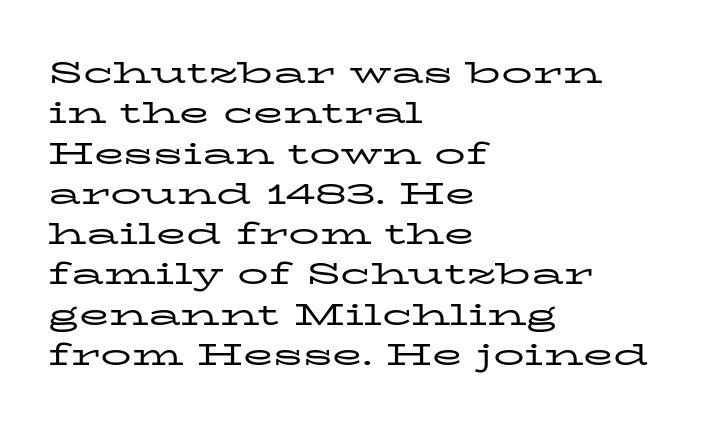
{"serif": "yes", "italic": "no", "bold": "no", "weight": "regular", "width": "wide", "stroke_contrast": "low", "x_height": "medium", "monospaced": "no", "underline": "no", "align": "left", "line_spacing": "normal", "line_spacing_ratio": 1.3, "letter_spacing": "normal", "letter_spacing_em": 0.0, "glyph_px": 31}
